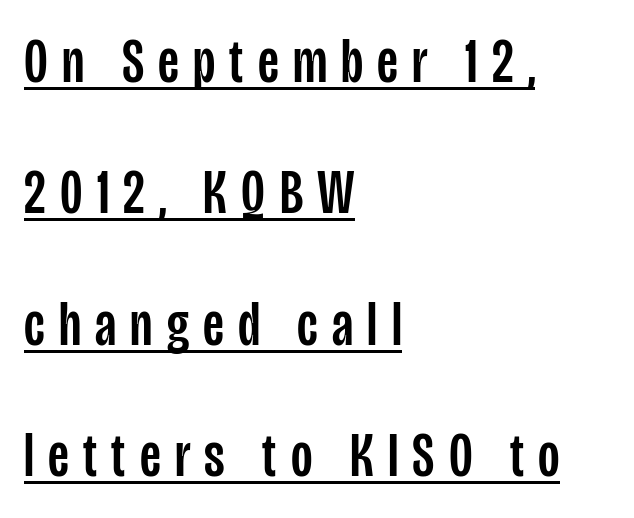
A typesetter would call this proportional, since set widths differ per character. The characters display no serif detailing; their extremities are plain. Posture: upright roman. Does a line run under the words? Yes, clearly.
